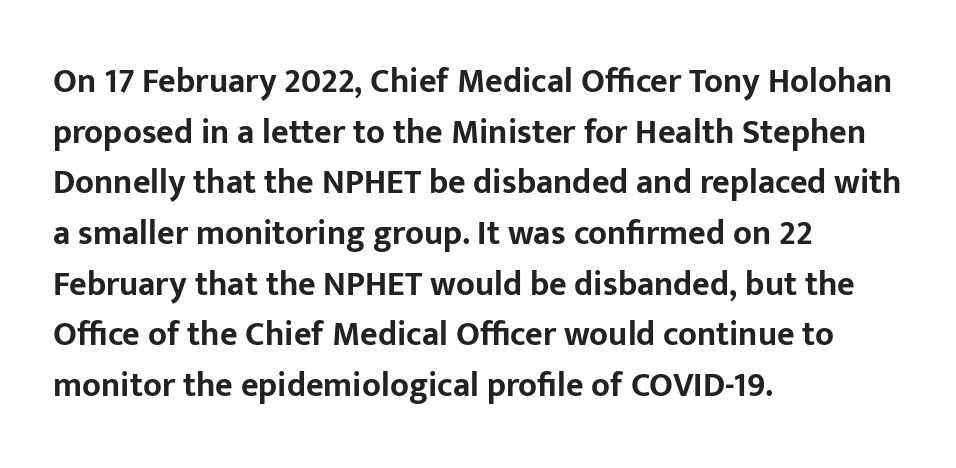
Q: Is the text bold? A: Yes.
Q: Is the text italic (slanted)? A: No, it is upright.
Q: Is the typeface a serif or a sans-serif typeface? A: Sans-serif.
Q: Is the text underlined? A: No.
Q: How is the paragraph aligned? A: Left-aligned.
Q: Is the spacing between letters normal or unusually wide? A: Normal.
Q: Is the spacing between lines tight, normal or loose? A: Normal.
Q: Width (condensed, normal, or wide)? A: Normal.
Q: Stroke contrast? A: Low.
Q: x-height? A: Medium.
Q: Monospaced? A: No.
